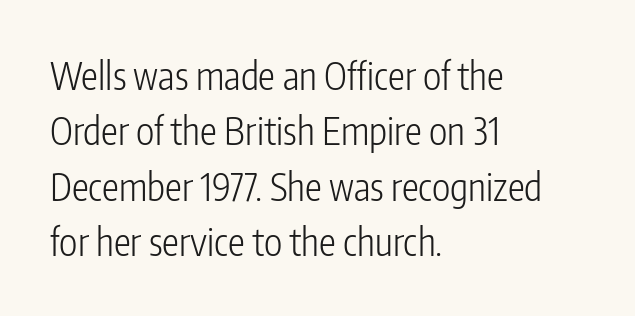
Q: Is the text bold? A: No.
Q: Is the text italic (slanted)? A: No, it is upright.
Q: Is the typeface a serif or a sans-serif typeface? A: Sans-serif.
Q: Is the text underlined? A: No.
Q: How is the paragraph aligned? A: Left-aligned.
Q: Is the spacing between letters normal or unusually wide? A: Normal.
Q: Is the spacing between lines tight, normal or loose? A: Normal.
Q: Width (condensed, normal, or wide)? A: Condensed.
Q: Stroke contrast? A: Low.
Q: x-height? A: Medium.
Q: Monospaced? A: No.
